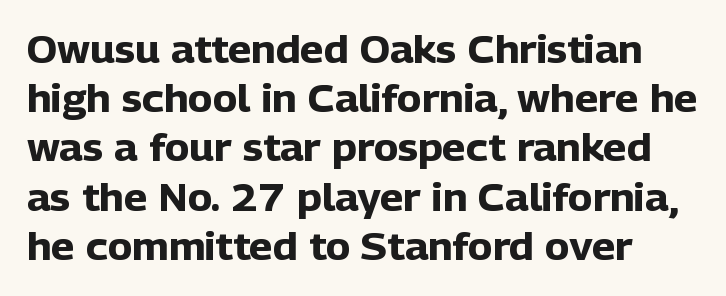
{"serif": "no", "italic": "no", "bold": "yes", "weight": "heavy", "width": "normal", "stroke_contrast": "low", "x_height": "medium", "monospaced": "no", "underline": "no", "line_spacing": "normal", "line_spacing_ratio": 1.33, "letter_spacing": "normal", "letter_spacing_em": 0.0, "glyph_px": 37}
